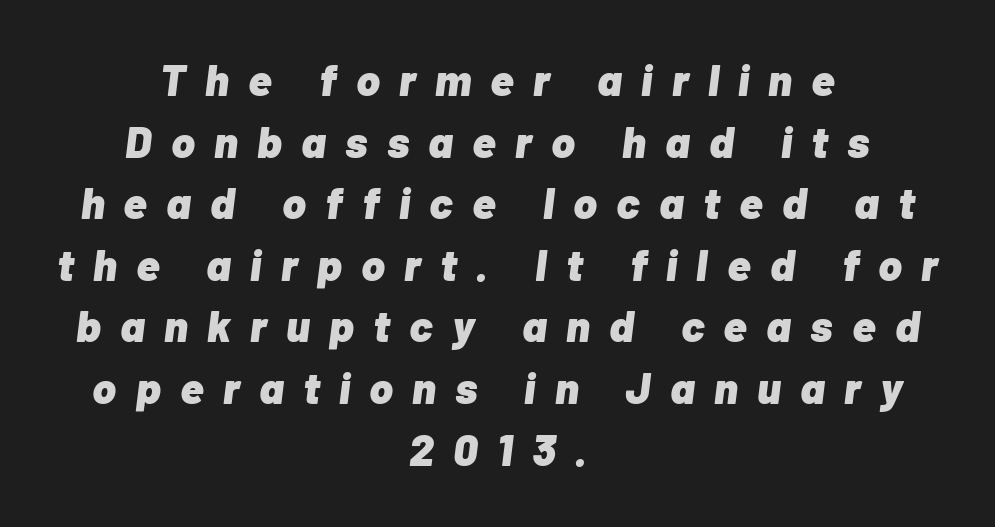
{"italic": "yes", "lean": "right", "slant_degrees": 7, "bold": "yes", "weight": "heavy", "width": "normal", "stroke_contrast": "low", "x_height": "medium", "monospaced": "no", "underline": "no", "align": "center", "line_spacing": "normal", "line_spacing_ratio": 1.4, "letter_spacing": "wide", "letter_spacing_em": 0.44, "glyph_px": 44}
